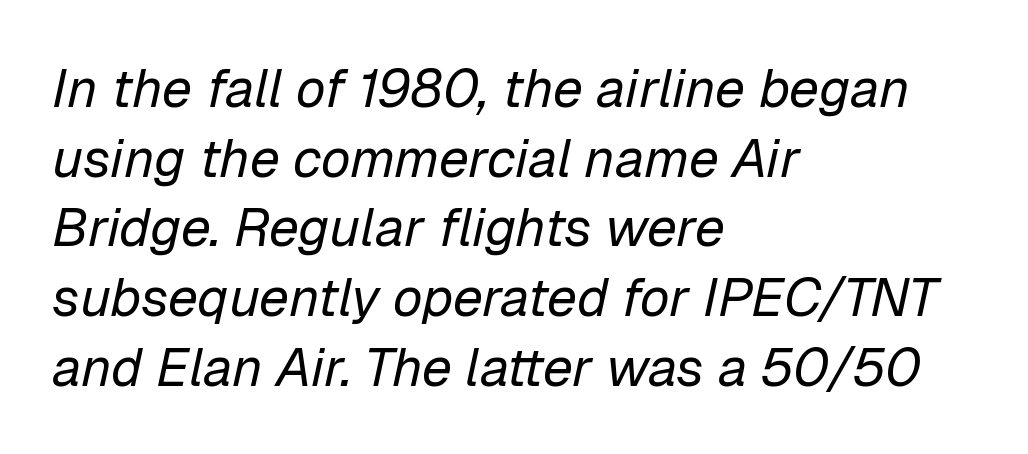
Q: Is the text bold? A: No.
Q: Is the text italic (slanted)? A: Yes, it leans right by about 12 degrees.
Q: Is the text underlined? A: No.
Q: How is the paragraph aligned? A: Left-aligned.
Q: Is the spacing between letters normal or unusually wide? A: Normal.
Q: Is the spacing between lines tight, normal or loose? A: Normal.
Q: Width (condensed, normal, or wide)? A: Normal.
Q: Stroke contrast? A: Low.
Q: x-height? A: Medium.
Q: Monospaced? A: No.
